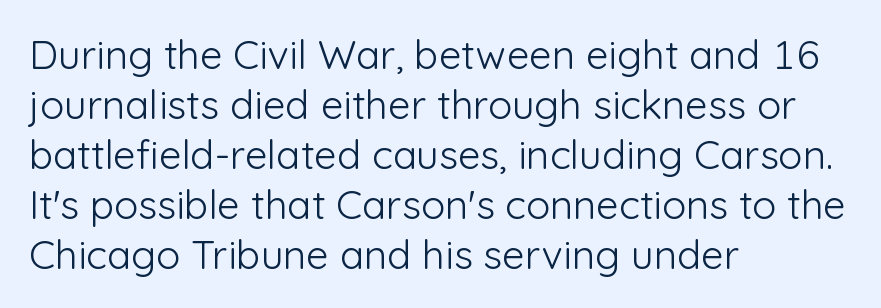
No letter is thick-stroked: the sample isn't bold. A clean baseline with only descenders dipping below it. A normal amount of white space separates one row of letters from the next. Leftover space on each line is placed entirely after the last word. There is no visible air inserted between adjacent glyphs. Ordinary non-slanted type is in use.
